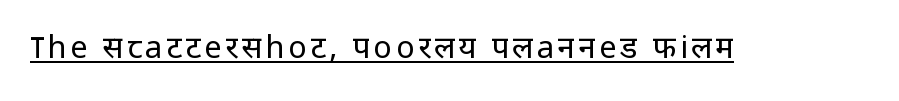
Q: Is the text bold? A: No.
Q: Is the text italic (slanted)? A: No, it is upright.
Q: Is the typeface a serif or a sans-serif typeface? A: Sans-serif.
Q: Is the text underlined? A: Yes.
Q: Width (condensed, normal, or wide)? A: Normal.
Q: Stroke contrast? A: Low.
Q: x-height? A: Medium.
Q: Monospaced? A: No.
